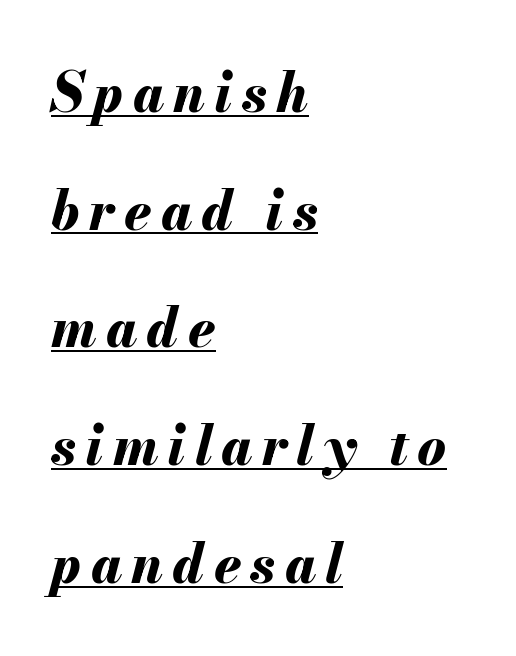
Q: Is the text bold? A: Yes.
Q: Is the text italic (slanted)? A: Yes, it leans right by about 13 degrees.
Q: Is the text underlined? A: Yes.
Q: How is the paragraph aligned? A: Left-aligned.
Q: Is the spacing between lines tight, normal or loose? A: Loose.
Q: Width (condensed, normal, or wide)? A: Normal.
Q: Stroke contrast? A: Medium.
Q: x-height? A: Small.
Q: Monospaced? A: No.
